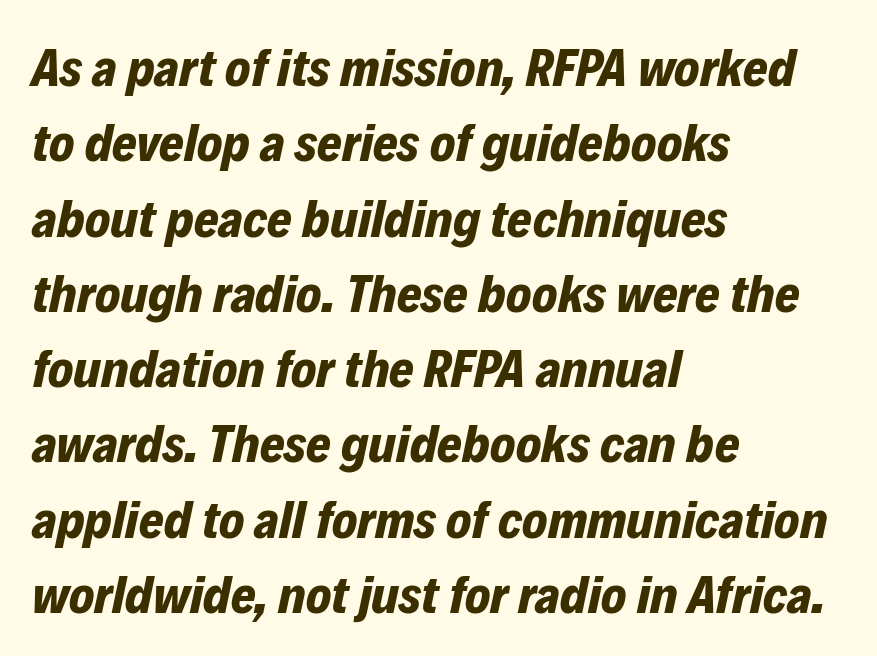
No extra tracking has been applied to these lines. It's the slanting kind of type. Spacing verdict: proportional, widths tailored to each character. The paragraph has a hard left edge and a soft right edge.
